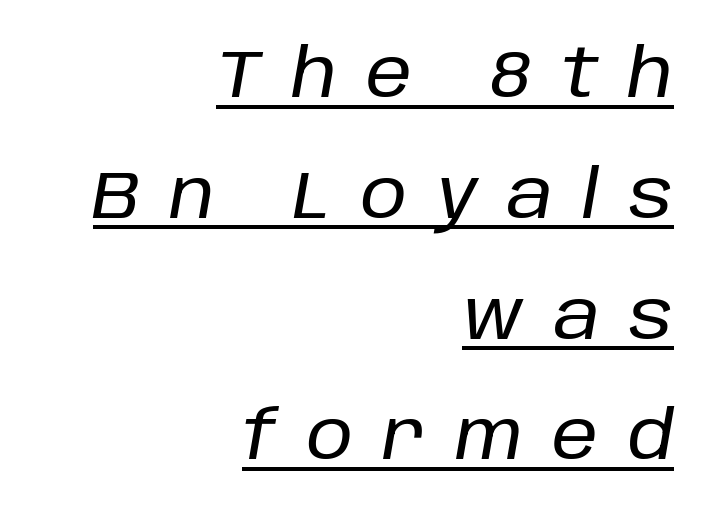
The image shows 66 px text type, italic (leaning right); set right-aligned, line spacing 1.83x, unusually wide letter spacing (+0.45 em), underlined; low stroke contrast and a large x-height.
